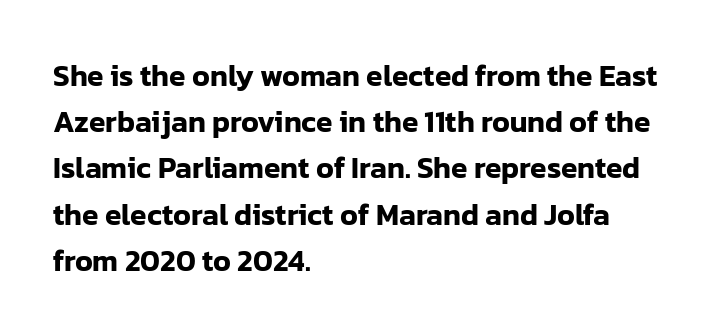
{"serif": "no", "italic": "no", "width": "normal", "stroke_contrast": "low", "x_height": "medium", "monospaced": "no", "underline": "no", "align": "left", "line_spacing": "normal", "line_spacing_ratio": 1.54, "letter_spacing": "normal", "letter_spacing_em": 0.0, "glyph_px": 30}
